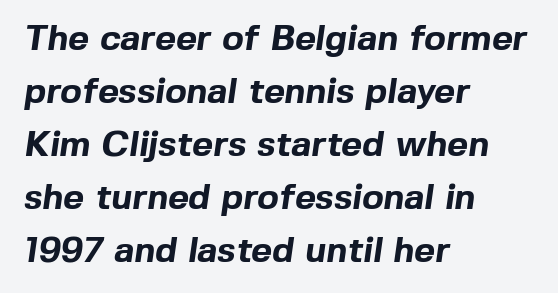
Baseline-to-baseline distance is the conventional proportion of letter height. Any mark beneath the type? The region is blank. The letterforms sit shoulder to shoulder at normal distance. Spacing verdict: proportional, widths tailored to each character.
